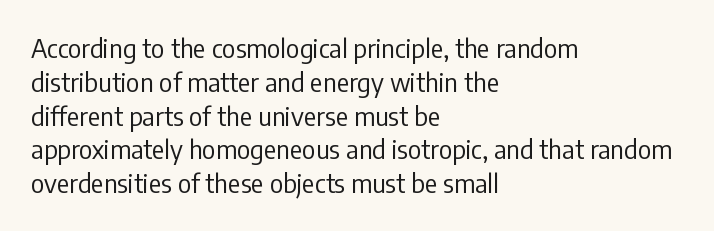
Descenders are the only things crossing below the line. Vertical strokes here are truly vertical. Compared with typical paragraphs, the rows here are spaced about the same. The setting favours the left margin, as ordinary paragraphs usually do.
